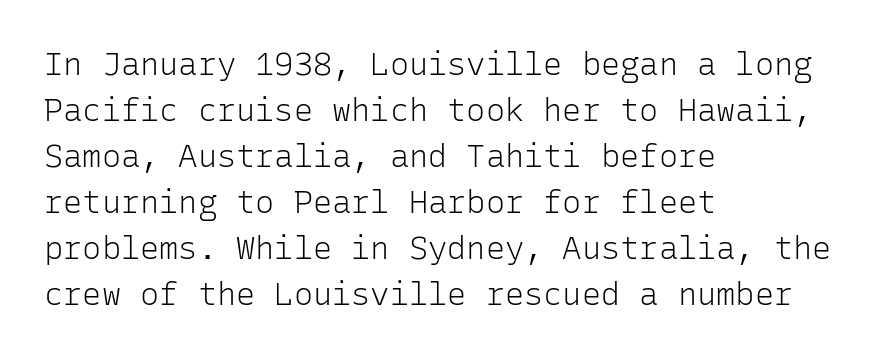
The rendering uses typewriter-style spacing with identical character cells. This is the regular roman posture of the typeface. No extra ink here — the face is not bold. The setting favours the left margin, as ordinary paragraphs usually do. The space between consecutive lines is moderate.
